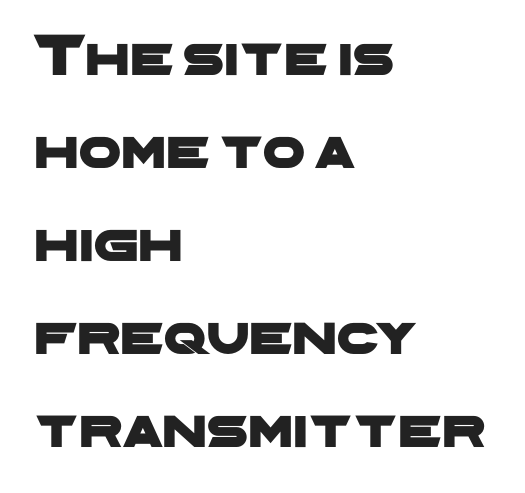
Each row of text sits above clean, open space. The glyphs in this specimen are sans serif. Regular leading. This rendering uses left alignment, leaving the right contour irregular.
